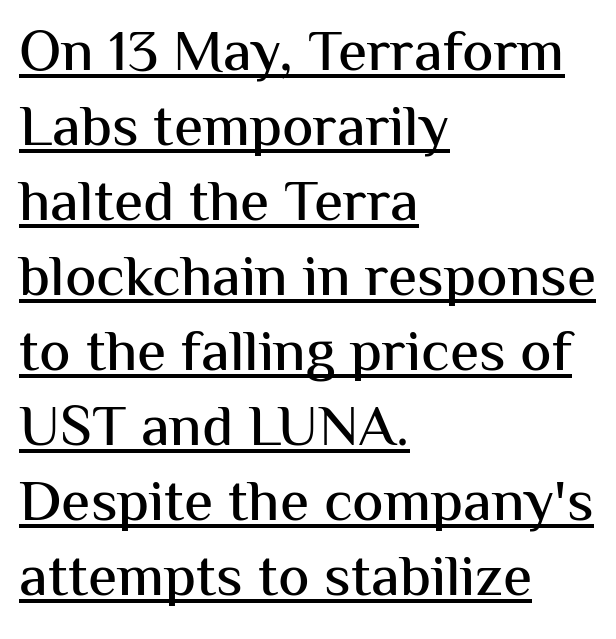
This block has exactly the height ordinary leading produces. Reading down the block, your eye returns to a fixed left position each line. The face used here is proportionally spaced, like ordinary book or web type. No feet cap the strokes, marking this as sans-serif type. A rule runs beneath these lines of type.
